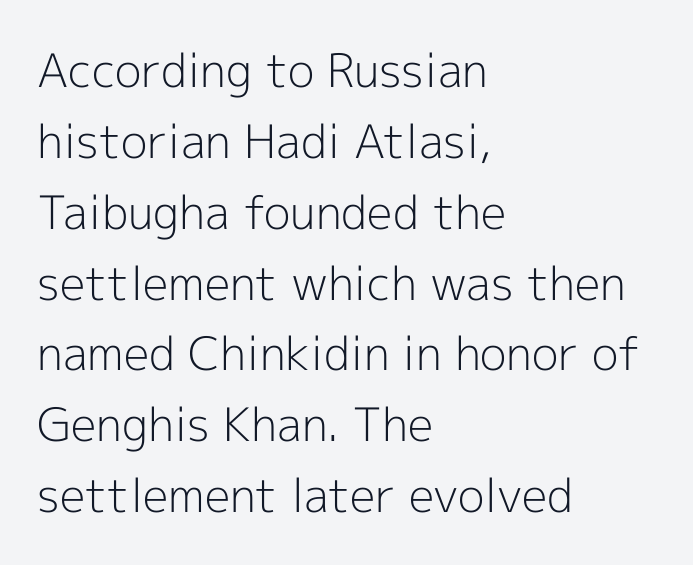
A typesetter would call this proportional, since set widths differ per character. The letters sit at their default tracking, neither squeezed nor spread. Notice how the stems are strictly vertical — no italics here. Weight class: somewhere from thin through regular.
